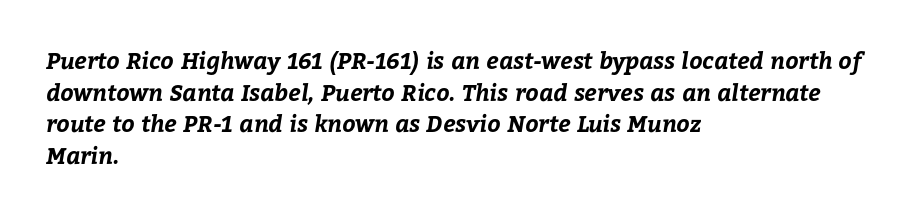
{"bold": "yes", "underline": "no", "align": "left", "line_spacing": "normal", "line_spacing_ratio": 1.37, "letter_spacing": "normal", "letter_spacing_em": 0.0, "glyph_px": 23}
